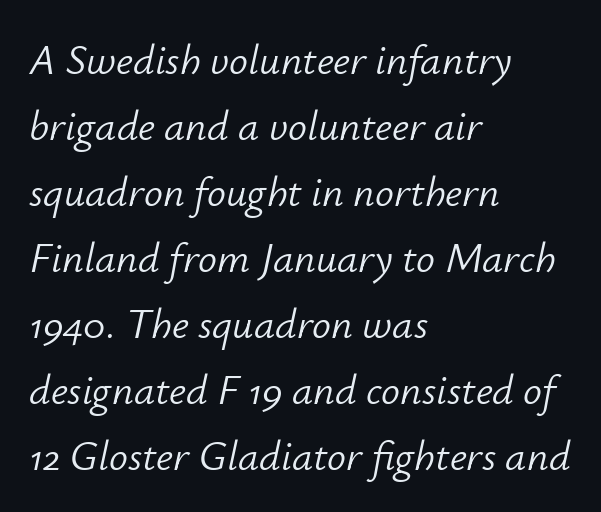
This is oblique type, the kind used for emphasis or titles. Character widths vary here, with narrow letters taking less room than wide ones. Short and long lines alike share a common starting point at left. These lines keep a tight, regular rhythm from letter to letter. This rendering features lettering with no underline. These lines sit exactly where default settings would place them.
